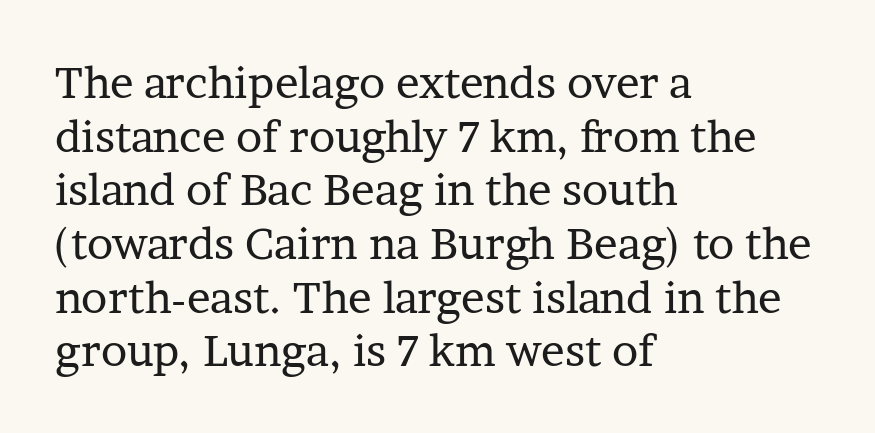
{"serif": "yes", "italic": "no", "bold": "no", "weight": "regular", "width": "normal", "stroke_contrast": "low", "x_height": "medium", "monospaced": "no", "underline": "no", "align": "left", "line_spacing_ratio": 1.22, "letter_spacing": "normal", "letter_spacing_em": 0.0, "glyph_px": 44}
